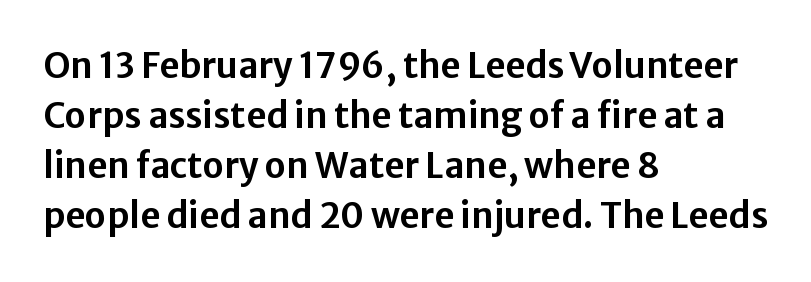
Q: Is the text italic (slanted)? A: No, it is upright.
Q: Is the typeface a serif or a sans-serif typeface? A: Sans-serif.
Q: Is the text underlined? A: No.
Q: How is the paragraph aligned? A: Left-aligned.
Q: Is the spacing between letters normal or unusually wide? A: Normal.
Q: Is the spacing between lines tight, normal or loose? A: Normal.
Q: Width (condensed, normal, or wide)? A: Normal.
Q: Stroke contrast? A: Low.
Q: x-height? A: Medium.
Q: Monospaced? A: No.
